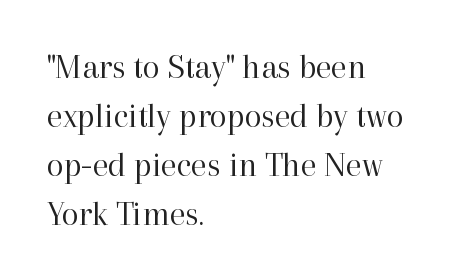
The image shows 35 px regular-weight serif type, upright; set left-aligned, normal line spacing (1.4x), normal letter spacing, not underlined; high stroke contrast and a medium x-height.
